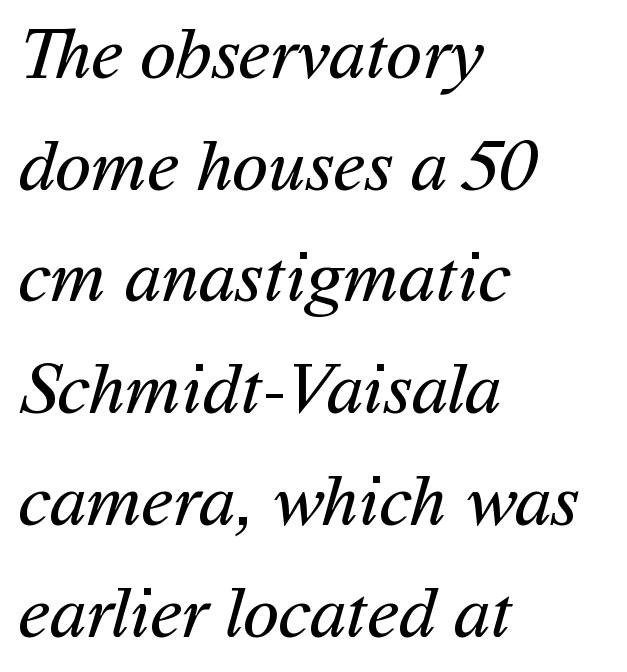
Q: Is the text bold? A: No.
Q: Is the typeface a serif or a sans-serif typeface? A: Sans-serif.
Q: Is the text underlined? A: No.
Q: How is the paragraph aligned? A: Left-aligned.
Q: Is the spacing between letters normal or unusually wide? A: Normal.
Q: Is the spacing between lines tight, normal or loose? A: Normal.
Q: Width (condensed, normal, or wide)? A: Normal.
Q: Stroke contrast? A: Medium.
Q: x-height? A: Medium.
Q: Monospaced? A: No.
